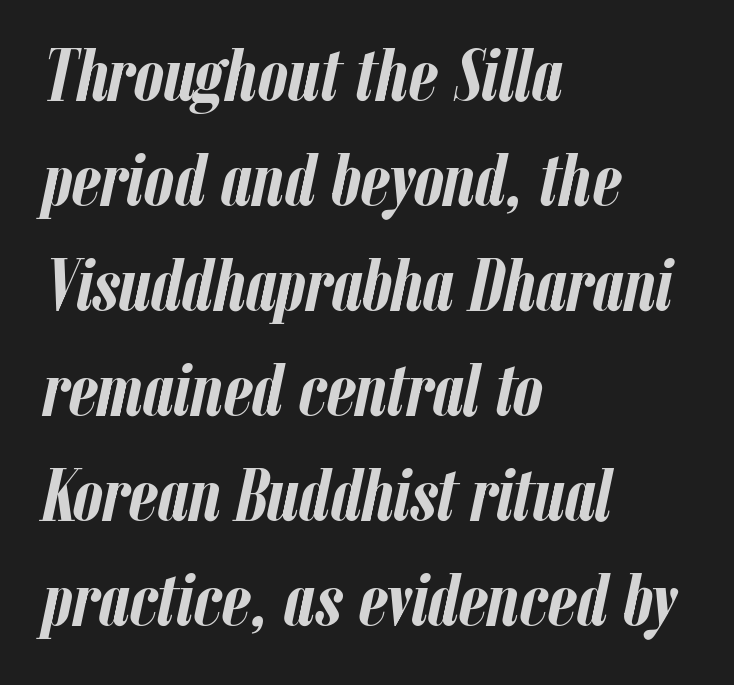
Q: Is the text bold? A: Yes.
Q: Is the text italic (slanted)? A: Yes, it leans right by about 12 degrees.
Q: Is the text underlined? A: No.
Q: How is the paragraph aligned? A: Left-aligned.
Q: Is the spacing between letters normal or unusually wide? A: Normal.
Q: Is the spacing between lines tight, normal or loose? A: Normal.
Q: Width (condensed, normal, or wide)? A: Condensed.
Q: Stroke contrast? A: Low.
Q: x-height? A: Medium.
Q: Monospaced? A: No.
